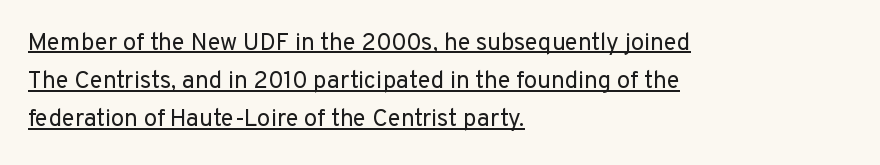
The lettering stays uniformly vertical, giving the passage a roman look. The passage shown is underscored from start to finish. Regarding leading, the lines here are spaced in the standard way. Short note: letters normally spaced. No extra ink here — the face is not bold. Notice how the passage keeps a crisp vertical edge on the left only.
